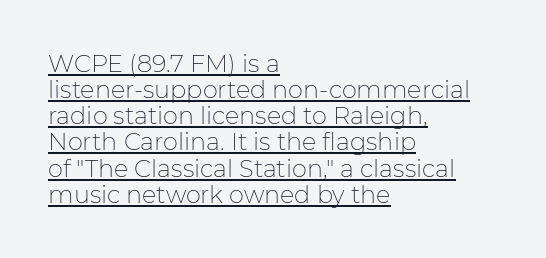
Tracking value appears to be zero — textbook default spacing. A typesetter would call this leading minimal, almost set solid. Typeset ragged right — the left edge is the straight one. Unlike italic type, these characters show no tilt at all.
